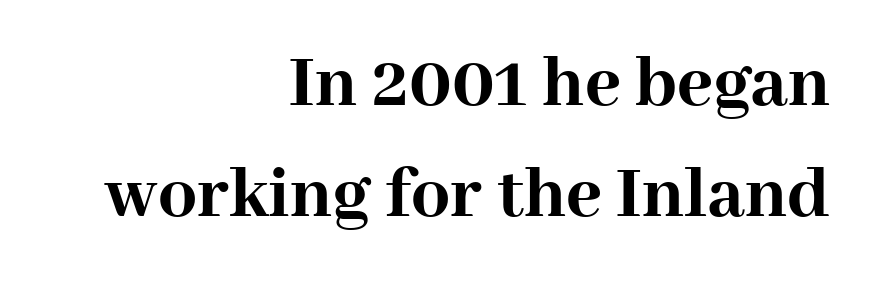
The image shows 77 px semibold serif type, upright; set right-aligned, normal line spacing (1.44x), normal letter spacing, not underlined; high stroke contrast and a medium x-height.
